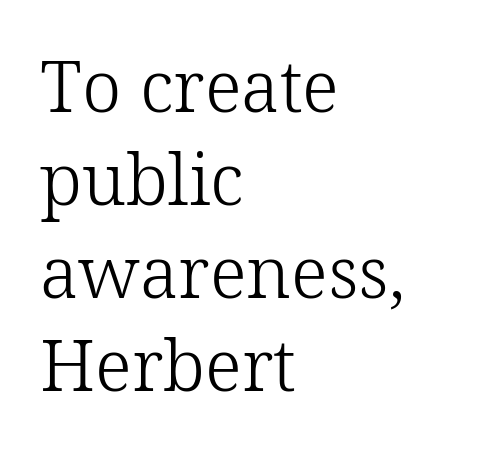
Is this a fixed-width face? No — the glyphs have proportional, varying widths. Vertical spacing — default. This rendering leaves character spacing at its baseline value. The passage shown is typeset with a serif family.
